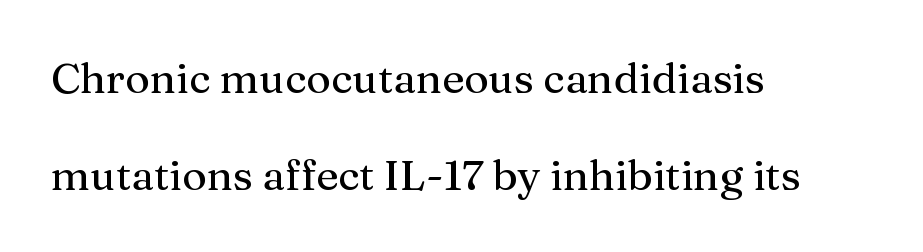
Q: Is the text italic (slanted)? A: No, it is upright.
Q: Is the typeface a serif or a sans-serif typeface? A: Serif.
Q: Is the text underlined? A: No.
Q: How is the paragraph aligned? A: Left-aligned.
Q: Is the spacing between letters normal or unusually wide? A: Normal.
Q: Is the spacing between lines tight, normal or loose? A: Loose.
Q: Width (condensed, normal, or wide)? A: Normal.
Q: Stroke contrast? A: Medium.
Q: x-height? A: Medium.
Q: Monospaced? A: No.
